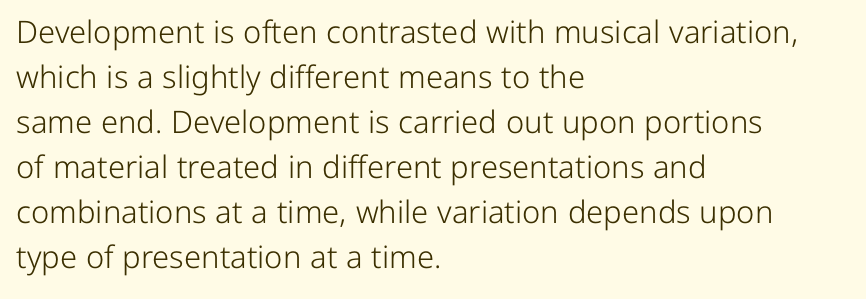
The image shows 31 px light sans-serif type, upright; set left-aligned, normal line spacing (1.45x), normal letter spacing, not underlined; low stroke contrast and a medium x-height.
